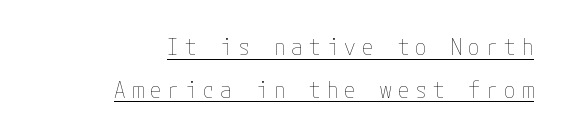
The typesetter has applied underlining to the passage shown. No heavy texture on the line: the type isn't bold. The compositor pushed each line to the right boundary. The typography opts for an upright posture over an oblique one. How are the letters spaced? Widely, with obvious added tracking.
